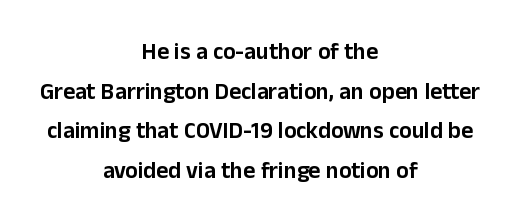
{"italic": "no", "underline": "no", "align": "center", "line_spacing_ratio": 1.72, "letter_spacing": "normal", "letter_spacing_em": 0.0, "glyph_px": 23}
